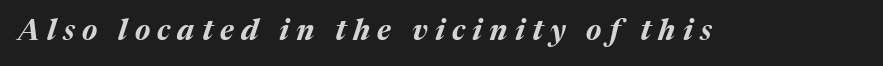
The specimen reads as italic at a glance. Descenders are the only things crossing below the line. You could not count columns in this text — the font is proportionally spaced. Substantial extra tracking has been applied to these lines. Chunky letters — that's bold for sure.
